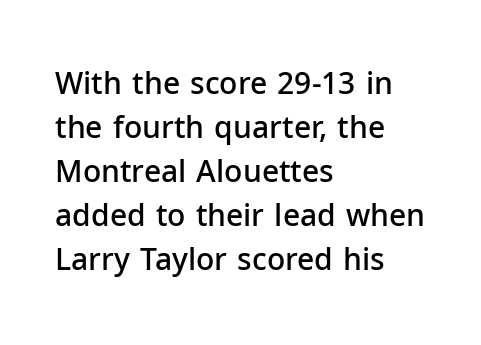
Lines of text with bare space underneath. Is this a sans? Yes — the strokes have no serifs. Leading matches the norm, producing a regular column. Default kerning and tracking; the words read as compact shapes. Moderately thickened strokes mark this as semibold type.
